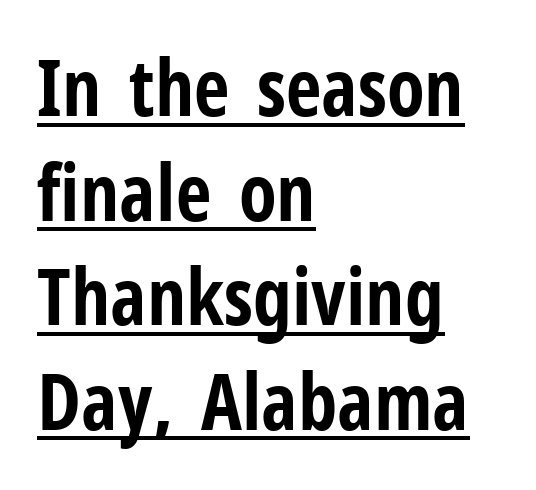
The image shows 78 px bold, condensed sans-serif type, upright; set left-aligned, normal line spacing (1.34x), normal letter spacing, underlined; low stroke contrast and a medium x-height.
